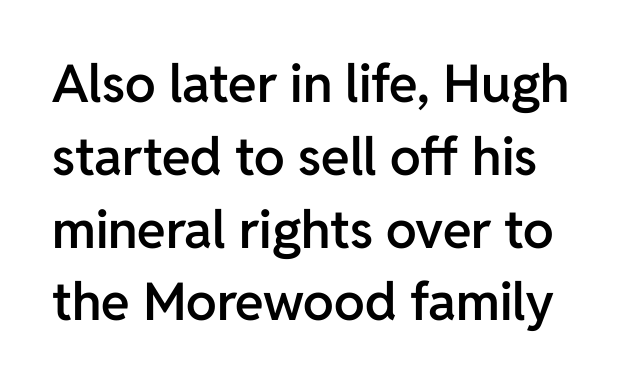
Q: Is the text bold? A: Semi-bold.
Q: Is the text italic (slanted)? A: No, it is upright.
Q: Is the typeface a serif or a sans-serif typeface? A: Sans-serif.
Q: Is the text underlined? A: No.
Q: Is the spacing between letters normal or unusually wide? A: Normal.
Q: Is the spacing between lines tight, normal or loose? A: Normal.
Q: Width (condensed, normal, or wide)? A: Normal.
Q: Stroke contrast? A: Low.
Q: x-height? A: Medium.
Q: Monospaced? A: No.
